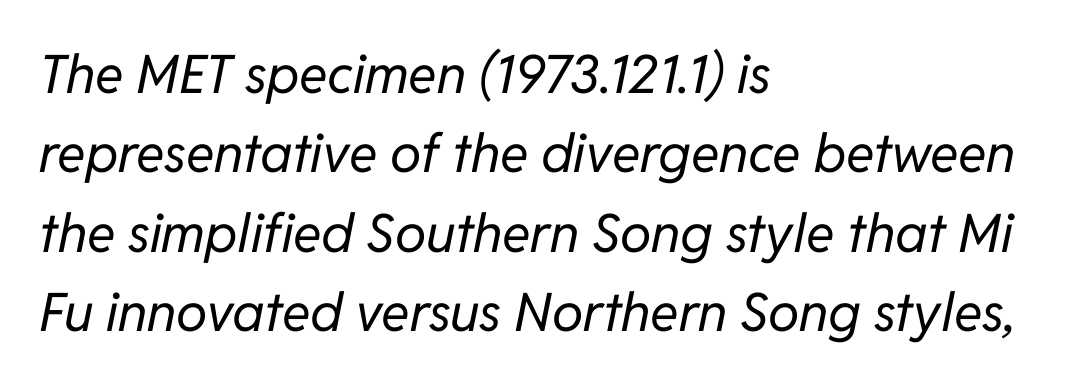
Q: Is the text bold? A: No.
Q: Is the text italic (slanted)? A: Yes, it leans right by about 11 degrees.
Q: Is the text underlined? A: No.
Q: How is the paragraph aligned? A: Left-aligned.
Q: Is the spacing between letters normal or unusually wide? A: Normal.
Q: Is the spacing between lines tight, normal or loose? A: Normal.
Q: Width (condensed, normal, or wide)? A: Normal.
Q: Stroke contrast? A: Low.
Q: x-height? A: Medium.
Q: Monospaced? A: No.
